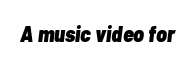
The image shows 22 px bold type, italic (leaning right); set normal letter spacing, not underlined.
